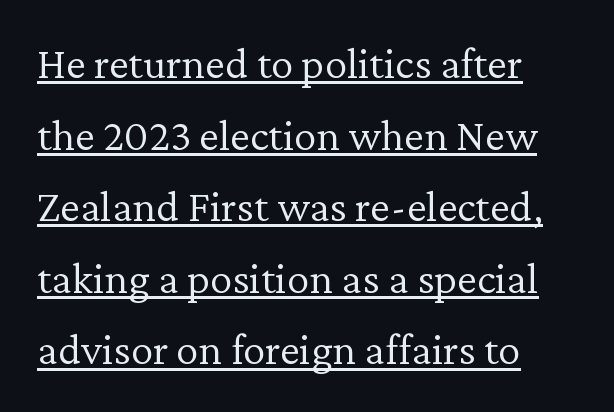
{"serif": "yes", "italic": "no", "bold": "no", "weight": "light", "width": "normal", "stroke_contrast": "low", "x_height": "medium", "monospaced": "no", "underline": "yes", "align": "left", "line_spacing": "normal", "line_spacing_ratio": 1.59, "letter_spacing": "normal", "letter_spacing_em": 0.0, "glyph_px": 45}
